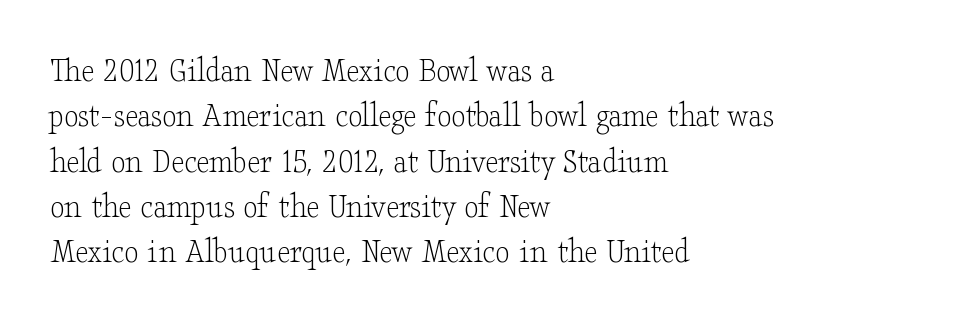
Q: Is the text bold? A: No.
Q: Is the text italic (slanted)? A: No, it is upright.
Q: Is the typeface a serif or a sans-serif typeface? A: Serif.
Q: Is the text underlined? A: No.
Q: How is the paragraph aligned? A: Left-aligned.
Q: Is the spacing between letters normal or unusually wide? A: Normal.
Q: Is the spacing between lines tight, normal or loose? A: Normal.
Q: Width (condensed, normal, or wide)? A: Wide.
Q: Stroke contrast? A: Low.
Q: x-height? A: Small.
Q: Monospaced? A: No.
